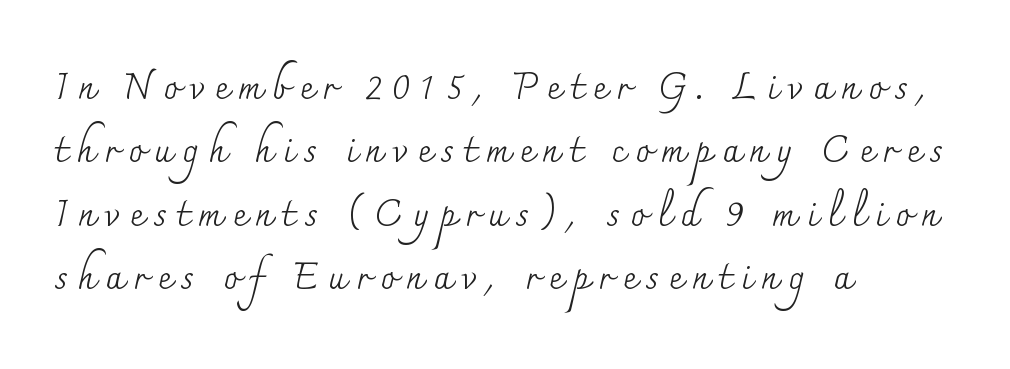
{"serif": "yes", "bold": "no", "weight": "regular", "width": "normal", "stroke_contrast": "medium", "x_height": "small", "monospaced": "no", "underline": "no", "align": "left", "line_spacing_ratio": 1.71, "letter_spacing": "wide", "letter_spacing_em": 0.26, "glyph_px": 37}
